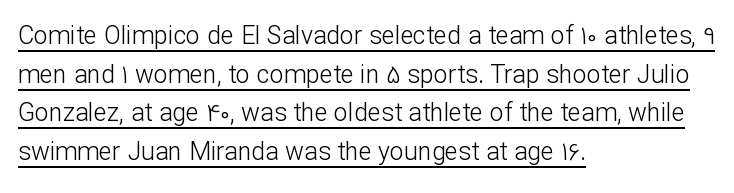
The image shows 25 px text type, upright; set left-aligned, normal line spacing (1.55x), normal letter spacing, underlined.
